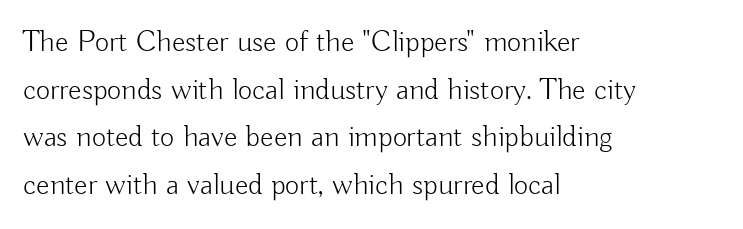
The image shows 31 px light sans-serif type, upright; set left-aligned, normal line spacing (1.54x), normal letter spacing, not underlined; low stroke contrast and a small x-height.
